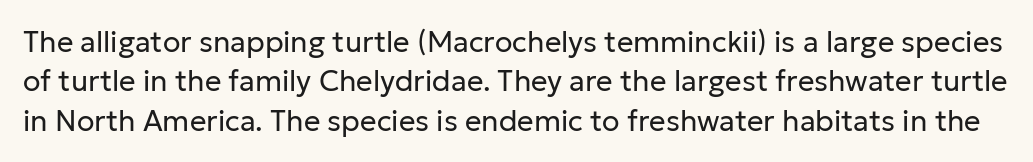
Q: Is the text bold? A: No.
Q: Is the text italic (slanted)? A: No, it is upright.
Q: Is the typeface a serif or a sans-serif typeface? A: Sans-serif.
Q: Is the text underlined? A: No.
Q: Is the spacing between letters normal or unusually wide? A: Normal.
Q: Is the spacing between lines tight, normal or loose? A: Normal.
Q: Width (condensed, normal, or wide)? A: Normal.
Q: Stroke contrast? A: Low.
Q: x-height? A: Medium.
Q: Monospaced? A: No.
